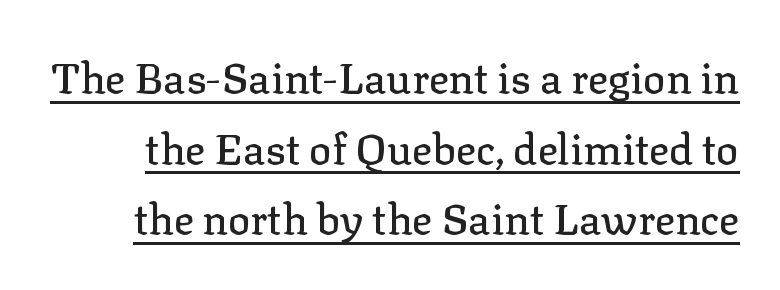
The image shows 42 px serif type, upright; set normal line spacing (1.68x), normal letter spacing, underlined; low stroke contrast and a medium x-height.
